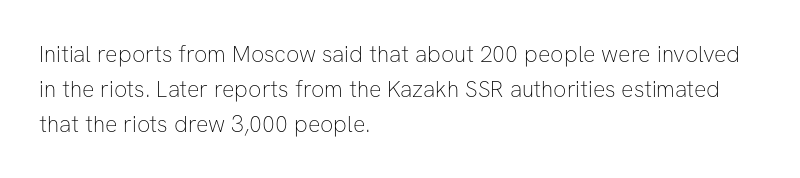
Weight: not bold — regular or lighter. The typesetter chose a ragged-right arrangement here. Each new line begins a customary step beneath the previous one. You could call the tracking neutral — neither tight nor loose. Only glyphs here, with clear space below each row. You can tell it's not italic because the verticals are truly vertical.
